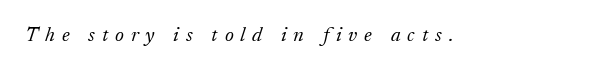
Q: Is the text bold? A: No.
Q: Is the text italic (slanted)? A: Yes, it leans right by about 17 degrees.
Q: Is the text underlined? A: No.
Q: Is the spacing between letters normal or unusually wide? A: Unusually wide.
